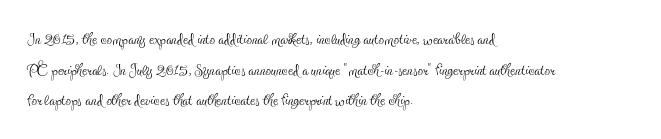
{"bold": "no", "underline": "no", "align": "left", "line_spacing": "normal", "line_spacing_ratio": 1.39, "letter_spacing": "normal", "letter_spacing_em": 0.0, "glyph_px": 22}
